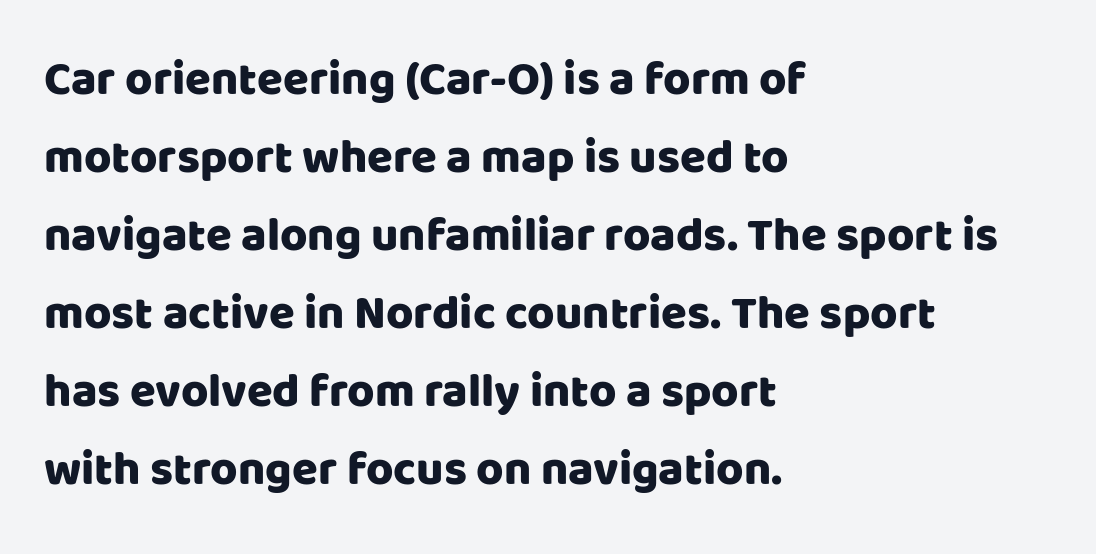
{"serif": "no", "italic": "no", "width": "normal", "stroke_contrast": "low", "x_height": "large", "monospaced": "no", "underline": "no", "align": "left", "line_spacing": "normal", "line_spacing_ratio": 1.66, "letter_spacing": "normal", "letter_spacing_em": 0.0, "glyph_px": 47}
